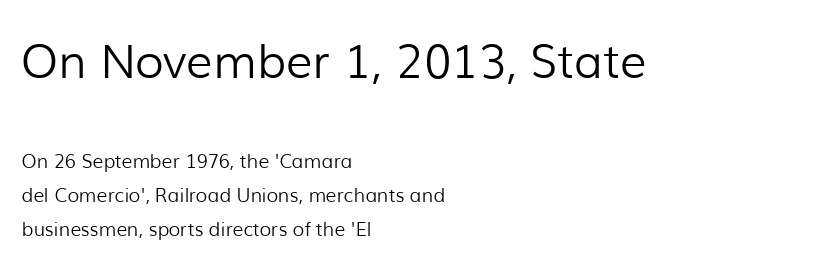
When letters stand straight like this, we call the style roman or upright. Counters stay open thanks to moderate or lighter strokes. Reading down the block, your eye returns to a fixed left position each line. Is this a fixed-width face? No — the glyphs have proportional, varying widths. Is this a sans? Yes — the strokes have no serifs.
